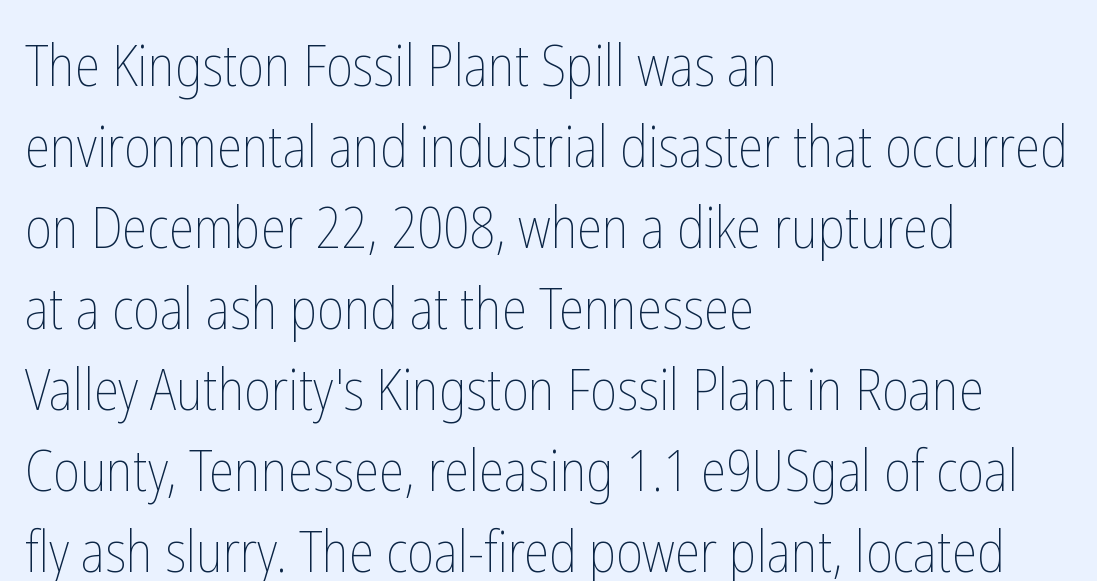
This is not heavy type; no bold has been used. The passage shown is typed in a proportional face where columns would drift. If you measured baseline to baseline, you'd find a middling distance. Alignment: flush left.
